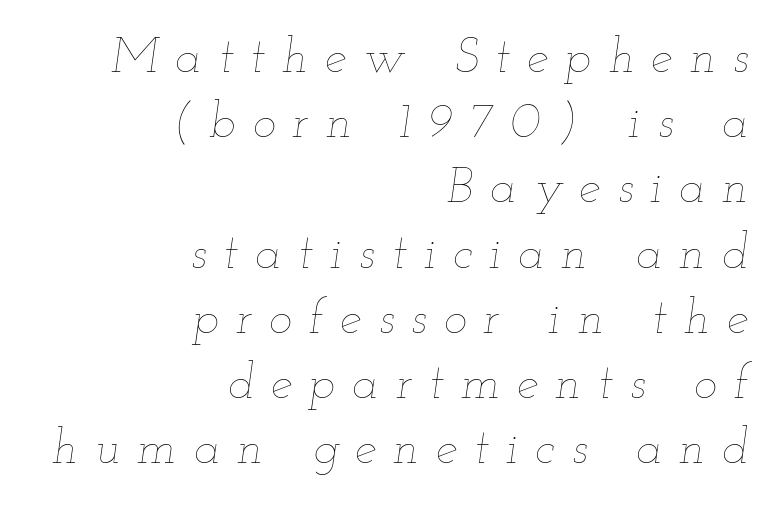
The horizontal fit of the characters is loose and conspicuously gappy. Is this a fixed-width face? No — the glyphs have proportional, varying widths. No heavy texture on the line: the type isn't bold. The designer left line spacing at the default. Each line ends at the same right margin while the left side varies. Does the lettering tilt? It does — this is italic.
